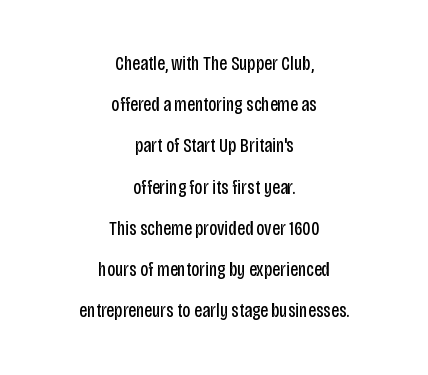
The image shows 20 px text type, upright; set centered, loose line spacing (2.06x), normal letter spacing, not underlined.
